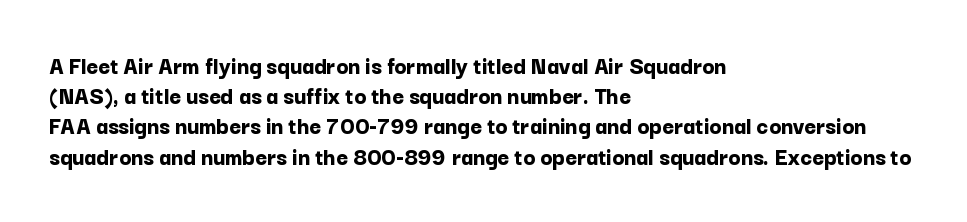
The image shows 25 px bold type, upright; set left-aligned, line spacing 1.21x, normal letter spacing, not underlined.
